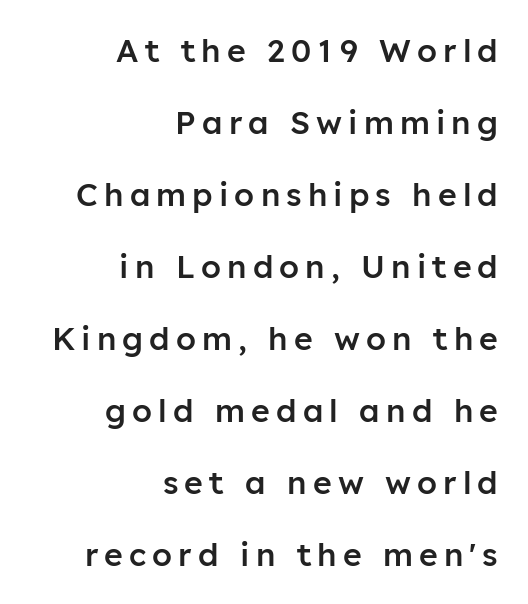
The image shows 32 px semibold sans-serif type, upright; set right-aligned, loose line spacing (2.25x), not underlined; low stroke contrast and a medium x-height.
